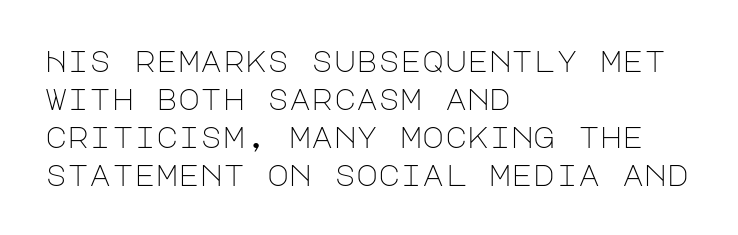
Successive baselines arrive at the customary interval. Does the lettering tilt? It doesn't — this is upright. Each line starts at the same left margin while the right side varies. Heft: none added — not bold.
